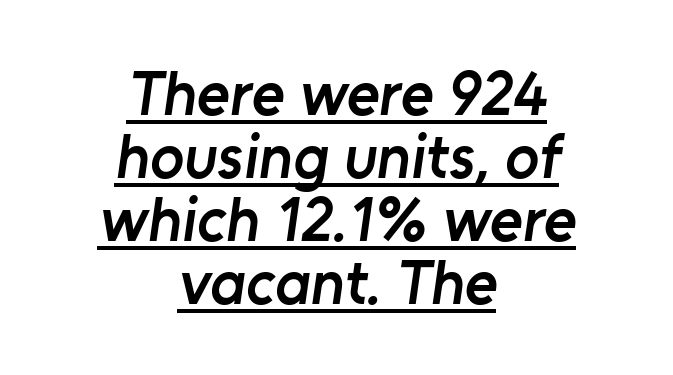
Q: Is the text bold? A: Semi-bold.
Q: Is the typeface a serif or a sans-serif typeface? A: Sans-serif.
Q: Is the text underlined? A: Yes.
Q: How is the paragraph aligned? A: Centered.
Q: Is the spacing between letters normal or unusually wide? A: Normal.
Q: Is the spacing between lines tight, normal or loose? A: Tight.
Q: Width (condensed, normal, or wide)? A: Normal.
Q: Stroke contrast? A: Low.
Q: x-height? A: Medium.
Q: Monospaced? A: No.
